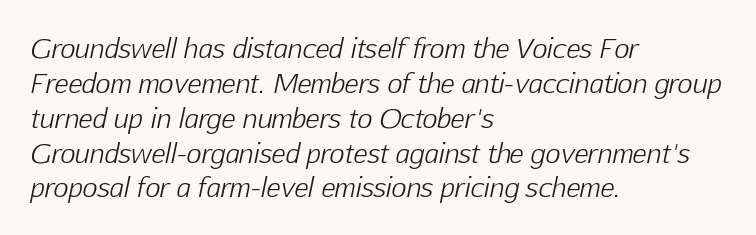
The image shows 26 px text type, italic (leaning right); set left-aligned, normal line spacing (1.34x), normal letter spacing, not underlined.
